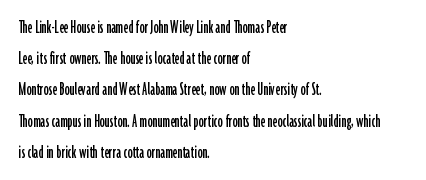
You could call the tracking neutral — neither tight nor loose. No italicization has been applied; the sample stays upright. Just letters on the line, the space beneath them empty. Compared with typical paragraphs, the rows here are spaced about the same.
